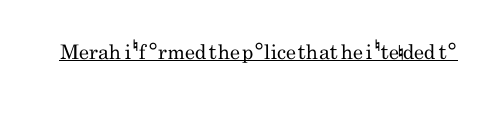
{"italic": "no", "bold": "no", "underline": "yes", "letter_spacing": "normal", "letter_spacing_em": 0.0, "glyph_px": 20}
